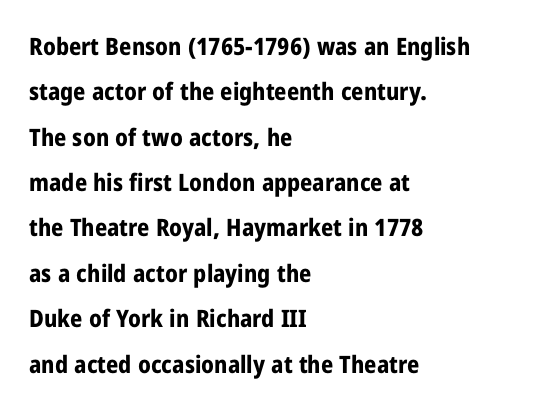
Q: Is the text bold? A: Yes.
Q: Is the text italic (slanted)? A: No, it is upright.
Q: Is the text underlined? A: No.
Q: How is the paragraph aligned? A: Left-aligned.
Q: Is the spacing between letters normal or unusually wide? A: Normal.
